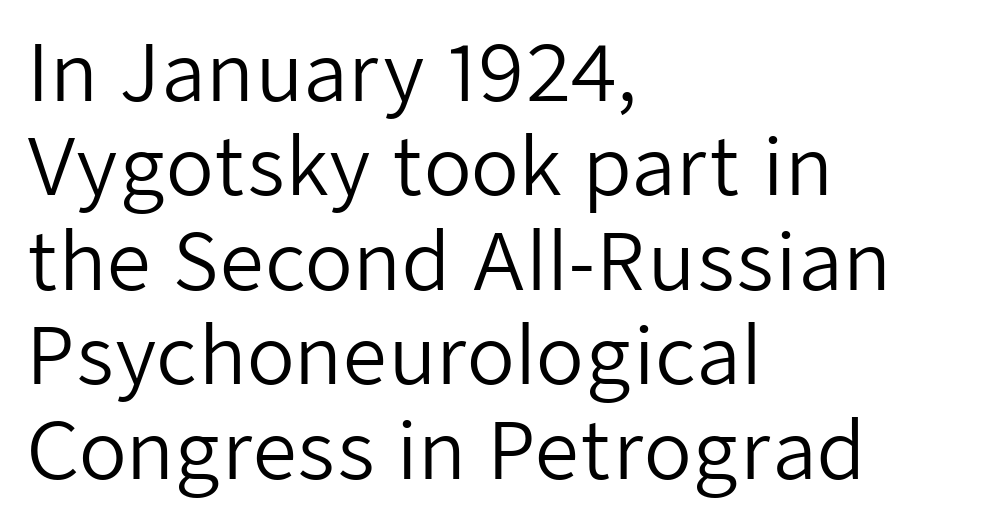
The passage shown has conventional tracking throughout. The strokes carry an ordinary text weight at most. The font's upright variant was chosen for this text. These lines are composed in type without serifs.
